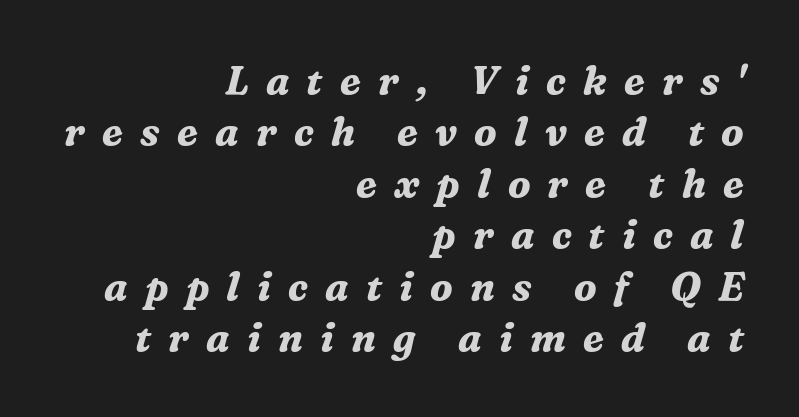
Q: Is the text bold? A: Yes.
Q: Is the text italic (slanted)? A: Yes, it leans right by about 16 degrees.
Q: Is the typeface a serif or a sans-serif typeface? A: Serif.
Q: Is the text underlined? A: No.
Q: How is the paragraph aligned? A: Right-aligned.
Q: Is the spacing between letters normal or unusually wide? A: Unusually wide.
Q: Is the spacing between lines tight, normal or loose? A: Normal.
Q: Width (condensed, normal, or wide)? A: Normal.
Q: Stroke contrast? A: Medium.
Q: x-height? A: Medium.
Q: Monospaced? A: No.
